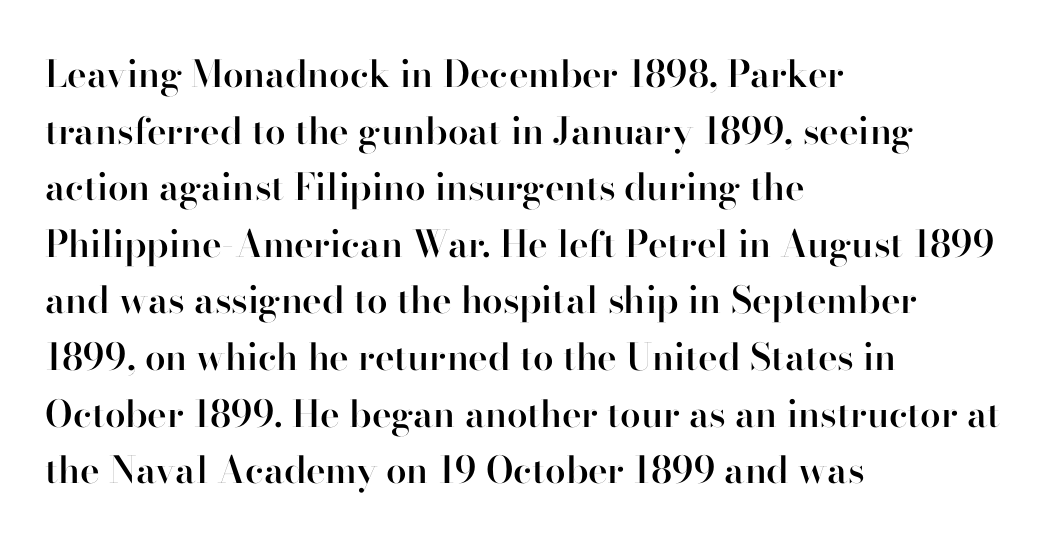
Here the designer chose a conventional face with non-uniform glyph widths. Interline gaps are of average width in this sample. A clean baseline with only descenders dipping below it. A student would call this left alignment; a typographer would say flush left, rag right. Inter-character spacing is left at the font's built-in metrics.
